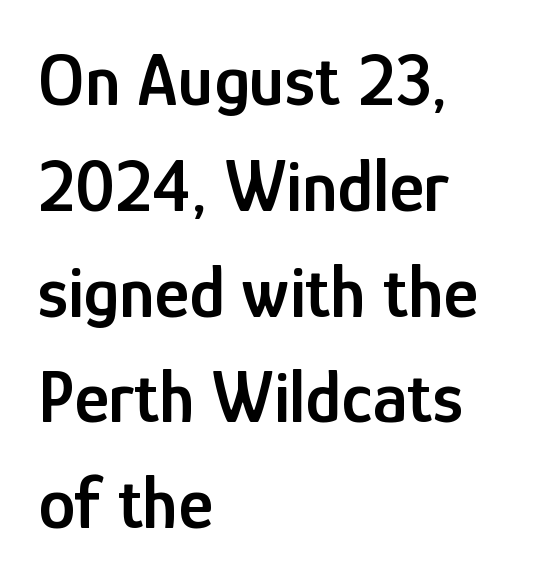
The paragraph has a hard left edge and a soft right edge. These lines sit exactly where default settings would place them. The characters look somewhat weighty, a semibold short of true bold. Underline: absent. The passage shown is typed in a proportional face where columns would drift. Inter-character spacing is left at the font's built-in metrics.
